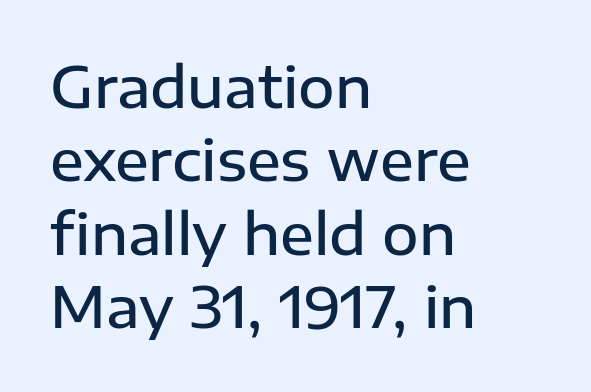
The image shows 56 px semibold sans-serif type, upright; set left-aligned, normal line spacing (1.31x), normal letter spacing, not underlined; low stroke contrast and a medium x-height.
